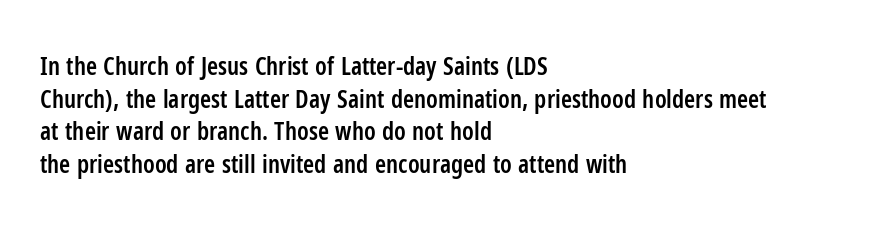
The image shows 25 px text type, upright; set left-aligned, normal line spacing (1.31x), normal letter spacing, not underlined.
